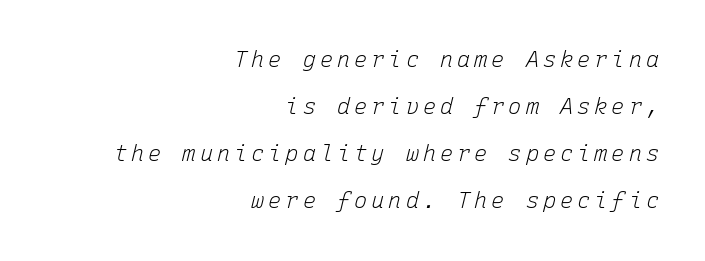
The image shows 22 px text type, italic (leaning right); set right-aligned, loose line spacing (2.14x), not underlined.
